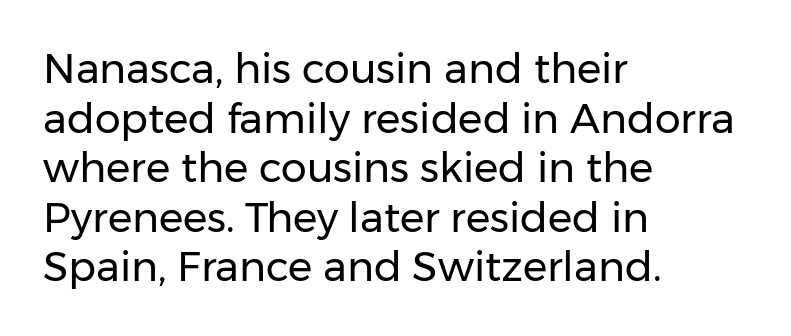
Tall strokes in this sample are plumb rather than angled. Are there feet on the stems? There aren't — it's a sans. The strokes are not fattened; the text isn't bold. The strip under each line holds only bare page. Observe the ordinary spacing: letters are neighbours, not strangers. The face used here is proportionally spaced, like ordinary book or web type.
